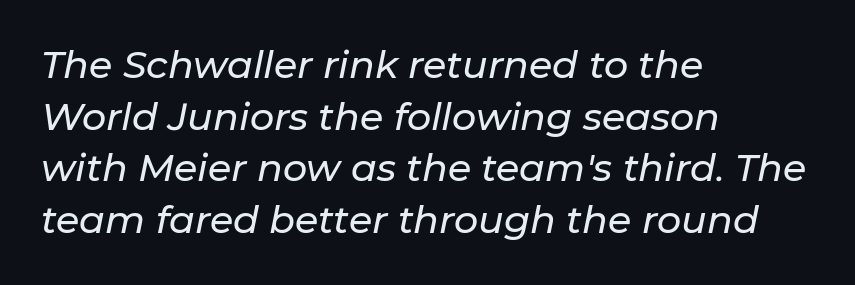
{"italic": "yes", "lean": "right", "slant_degrees": 11, "width": "normal", "stroke_contrast": "low", "x_height": "medium", "monospaced": "no", "underline": "no", "align": "left", "line_spacing": "normal", "line_spacing_ratio": 1.36, "letter_spacing": "normal", "letter_spacing_em": 0.0, "glyph_px": 38}
